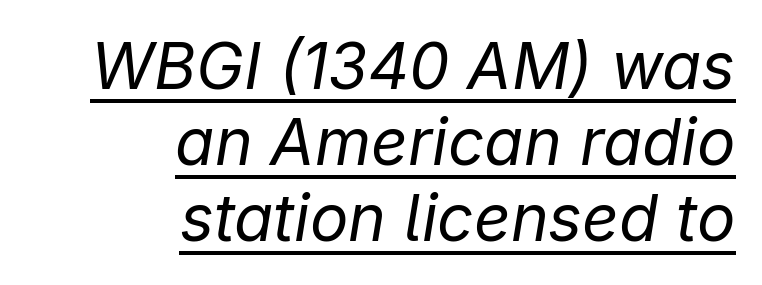
{"italic": "yes", "lean": "right", "slant_degrees": 9, "bold": "no", "weight": "regular", "width": "normal", "stroke_contrast": "low", "x_height": "medium", "monospaced": "no", "underline": "yes", "align": "right", "line_spacing_ratio": 1.19, "letter_spacing": "normal", "letter_spacing_em": 0.0, "glyph_px": 64}
